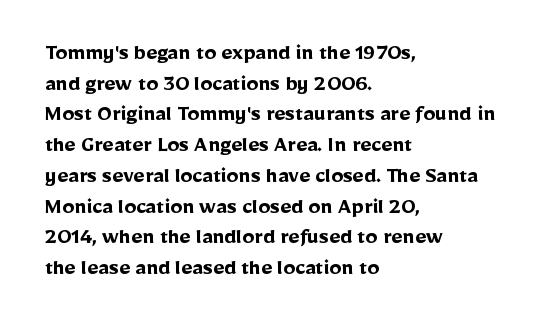
{"italic": "no", "bold": "yes", "underline": "no", "align": "left", "line_spacing": "normal", "line_spacing_ratio": 1.28, "letter_spacing": "normal", "letter_spacing_em": 0.0, "glyph_px": 24}
